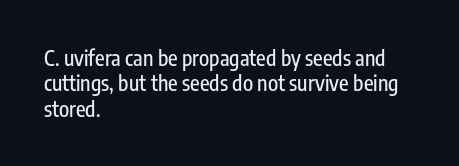
The image shows 21 px text type, upright; set left-aligned, line spacing 1.21x, normal letter spacing, not underlined.
